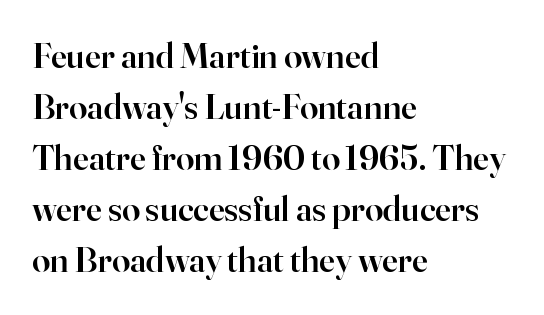
Little horizontal feet cap the strokes, marking this as serif type. Rows of type keep a routine distance in the vertical direction. The strip under each line holds only bare page. This is roman type, the default non-slanted kind. Each letter keeps its own natural width here, so spacing adapts to shape.
